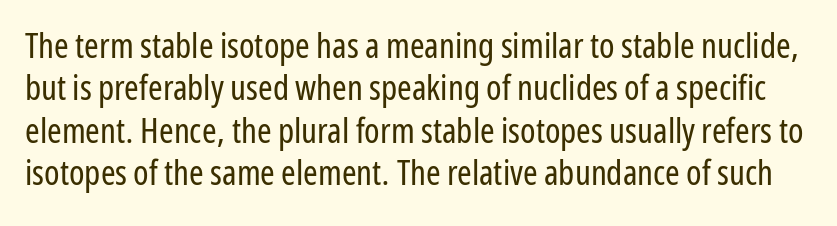
The image shows 35 px regular-weight, condensed sans-serif type, upright; set line spacing 1.21x, normal letter spacing, not underlined; low stroke contrast and a medium x-height.
